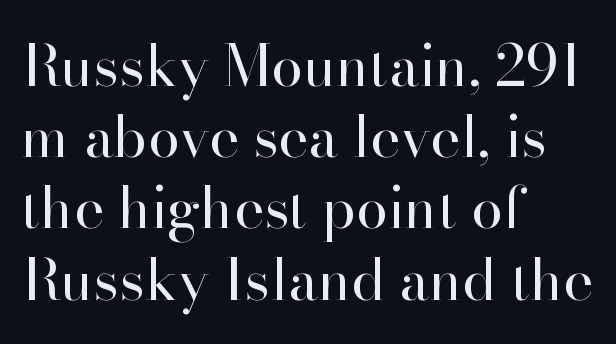
{"serif": "yes", "italic": "no", "bold": "no", "weight": "regular", "width": "normal", "stroke_contrast": "high", "x_height": "small", "monospaced": "no", "underline": "no", "align": "left", "line_spacing": "normal", "line_spacing_ratio": 1.25, "letter_spacing": "normal", "letter_spacing_em": 0.0, "glyph_px": 57}
